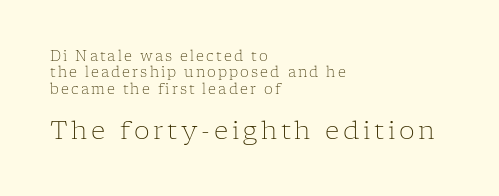
{"italic": "no", "bold": "no", "underline": "no", "align": "left", "line_spacing_ratio": 1.17, "larger_block": "second", "size_ratio": 1.79, "glyph_px": 25}
